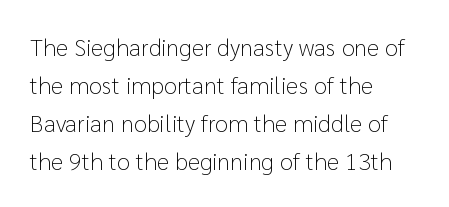
The image shows 24 px text type, upright; set left-aligned, normal line spacing (1.59x), normal letter spacing, not underlined.
